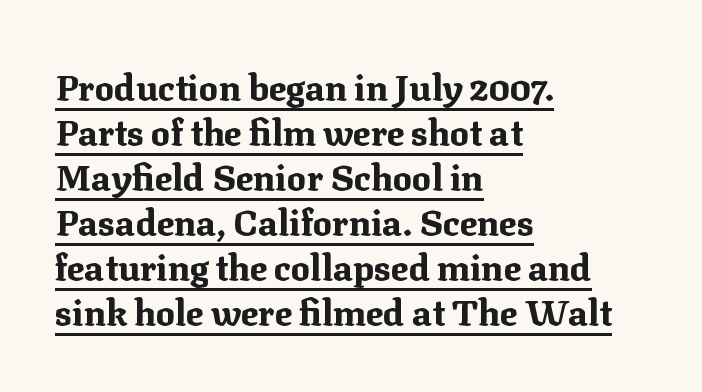
Q: Is the text bold? A: Yes.
Q: Is the text italic (slanted)? A: No, it is upright.
Q: Is the typeface a serif or a sans-serif typeface? A: Serif.
Q: Is the text underlined? A: Yes.
Q: How is the paragraph aligned? A: Left-aligned.
Q: Is the spacing between letters normal or unusually wide? A: Normal.
Q: Is the spacing between lines tight, normal or loose? A: Normal.
Q: Width (condensed, normal, or wide)? A: Normal.
Q: Stroke contrast? A: Medium.
Q: x-height? A: Medium.
Q: Monospaced? A: No.
